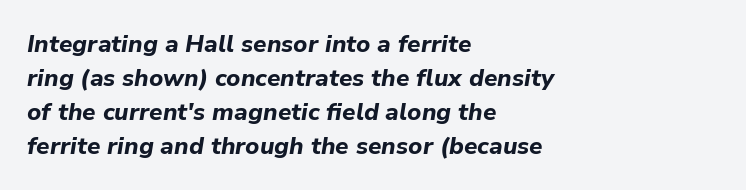
Heavy-handed strokes throughout: this text is bold. This rendering features lettering with no underline. Line beginnings align vertically; line endings do not. Evenly set lines give the paragraph a standard silhouette.
